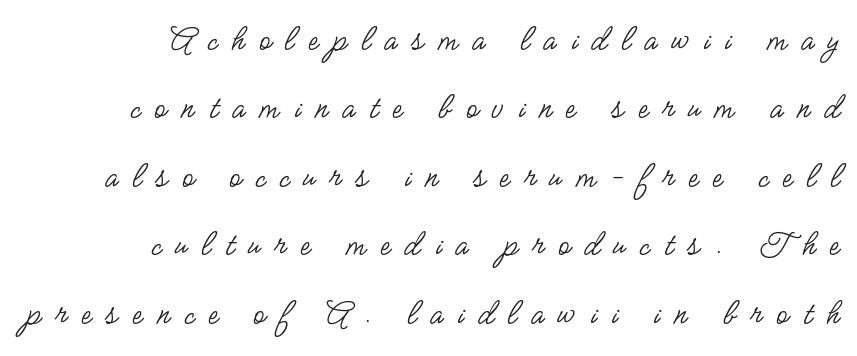
The image shows 36 px regular-weight, condensed sans-serif type; set right-aligned, loose line spacing (1.9x), unusually wide letter spacing (+0.4 em), not underlined; low stroke contrast and a small x-height.
